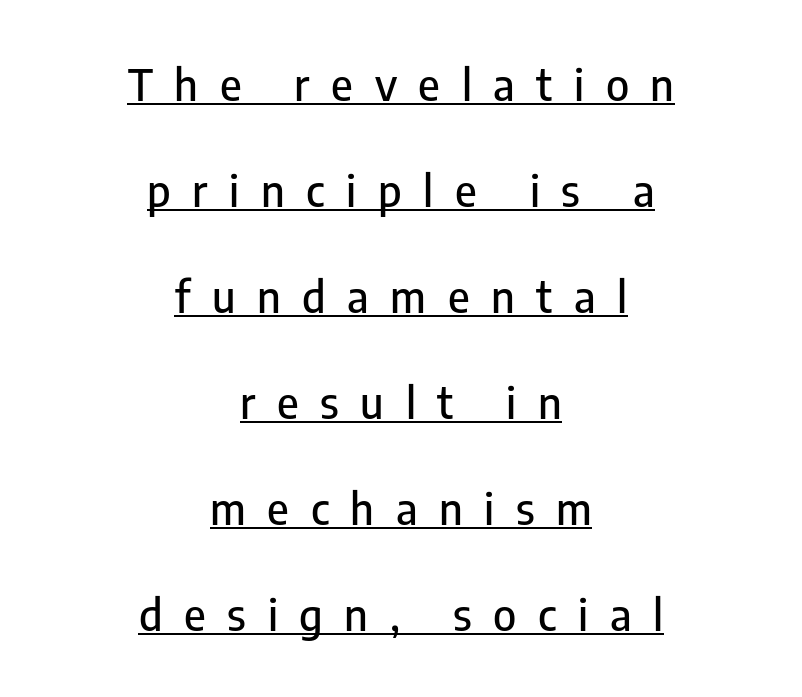
Q: Is the text italic (slanted)? A: No, it is upright.
Q: Is the typeface a serif or a sans-serif typeface? A: Sans-serif.
Q: Is the text underlined? A: Yes.
Q: How is the paragraph aligned? A: Centered.
Q: Is the spacing between letters normal or unusually wide? A: Unusually wide.
Q: Is the spacing between lines tight, normal or loose? A: Loose.
Q: Width (condensed, normal, or wide)? A: Condensed.
Q: Stroke contrast? A: Low.
Q: x-height? A: Medium.
Q: Monospaced? A: No.
